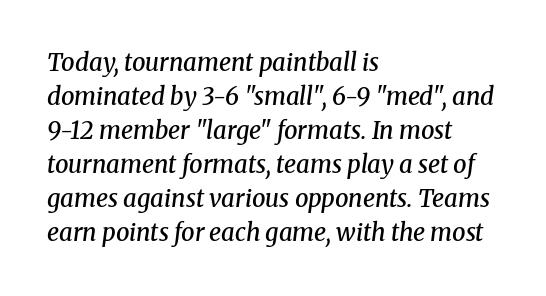
Q: Is the text bold? A: Semi-bold.
Q: Is the text italic (slanted)? A: Yes, it leans right by about 8 degrees.
Q: Is the text underlined? A: No.
Q: How is the paragraph aligned? A: Left-aligned.
Q: Is the spacing between letters normal or unusually wide? A: Normal.
Q: Is the spacing between lines tight, normal or loose? A: Normal.
